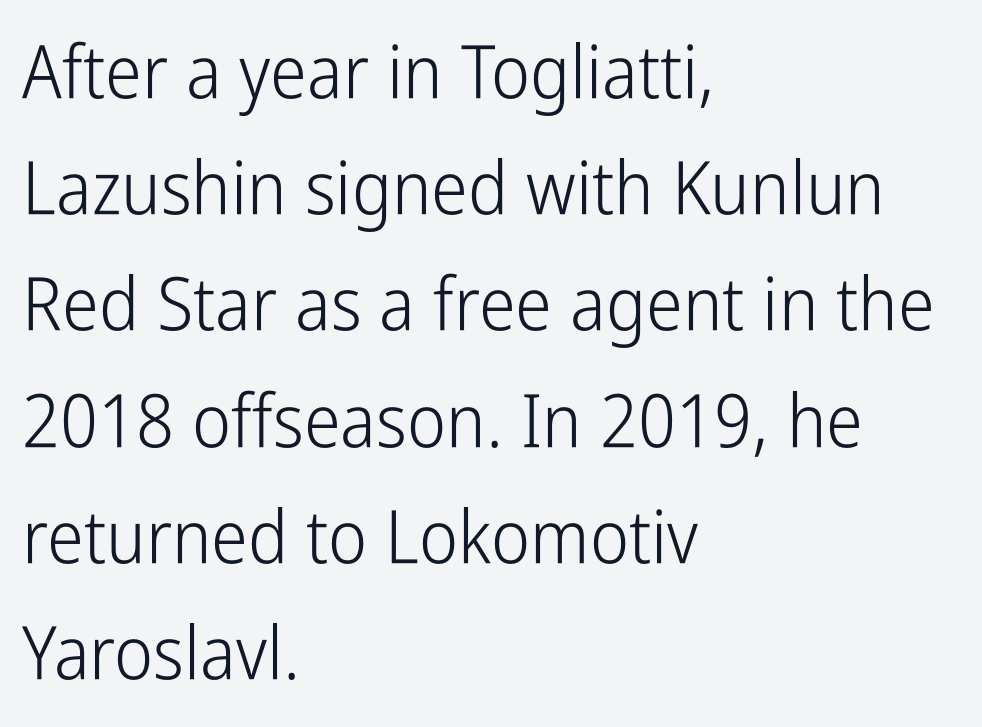
The image shows 74 px light, condensed sans-serif type, upright; set left-aligned, normal line spacing (1.57x), normal letter spacing, not underlined; low stroke contrast and a medium x-height.
